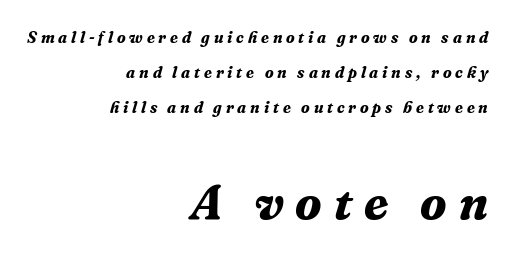
Q: Is the text bold? A: Yes.
Q: Is the text italic (slanted)? A: Yes, it leans right by about 16 degrees.
Q: Is the typeface a serif or a sans-serif typeface? A: Serif.
Q: Is the text underlined? A: No.
Q: How is the paragraph aligned? A: Right-aligned.
Q: Is the spacing between letters normal or unusually wide? A: Unusually wide.
Q: Is the spacing between lines tight, normal or loose? A: Loose.
Q: Which block of text is set in a larger size, the first (top) or the second (bottom)? A: The second (bottom) one.
Q: Width (condensed, normal, or wide)? A: Normal.
Q: Stroke contrast? A: Medium.
Q: x-height? A: Medium.
Q: Monospaced? A: No.
